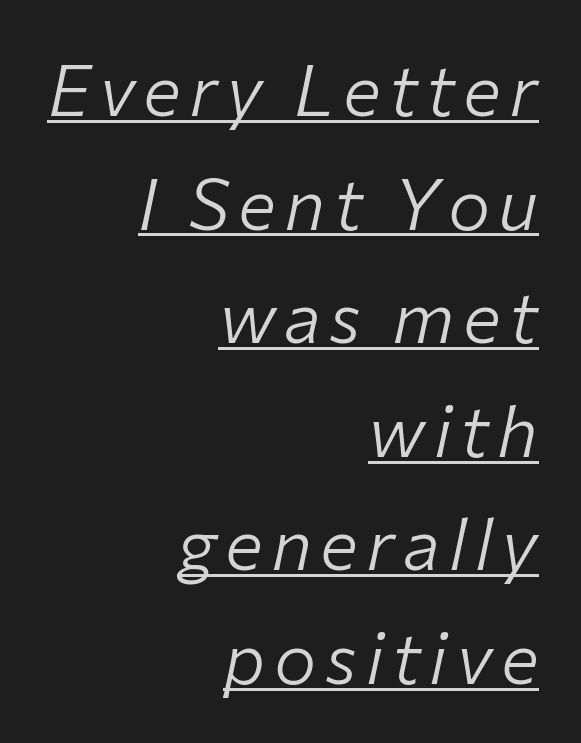
Notice how the stems are inclined rather than vertical — that's the hallmark of italics. Descenders here cross a horizontal rule under the line. The face used here is proportionally spaced, like ordinary book or web type. The leading is moderate, giving the passage an even texture.
